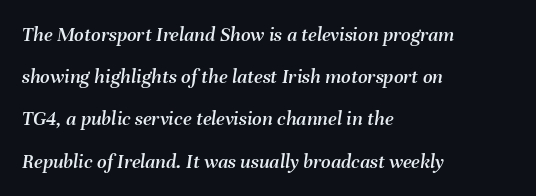
{"italic": "yes", "lean": "right", "slant_degrees": 8, "underline": "no", "align": "left", "line_spacing": "loose", "line_spacing_ratio": 2.01, "letter_spacing": "normal", "letter_spacing_em": 0.0, "glyph_px": 21}
